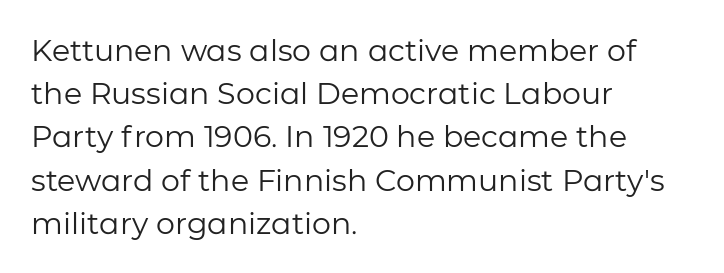
Q: Is the text bold? A: No.
Q: Is the text italic (slanted)? A: No, it is upright.
Q: Is the typeface a serif or a sans-serif typeface? A: Sans-serif.
Q: Is the text underlined? A: No.
Q: How is the paragraph aligned? A: Left-aligned.
Q: Is the spacing between letters normal or unusually wide? A: Normal.
Q: Is the spacing between lines tight, normal or loose? A: Normal.
Q: Width (condensed, normal, or wide)? A: Normal.
Q: Stroke contrast? A: Low.
Q: x-height? A: Medium.
Q: Monospaced? A: No.
